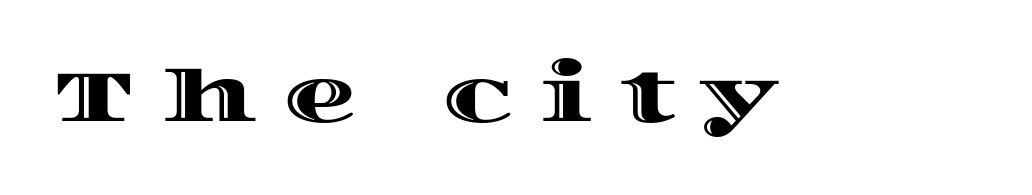
Q: Is the text italic (slanted)? A: No, it is upright.
Q: Is the text underlined? A: No.
Q: Is the spacing between letters normal or unusually wide? A: Unusually wide.
Q: Width (condensed, normal, or wide)? A: Wide.
Q: x-height? A: Large.
Q: Monospaced? A: No.
